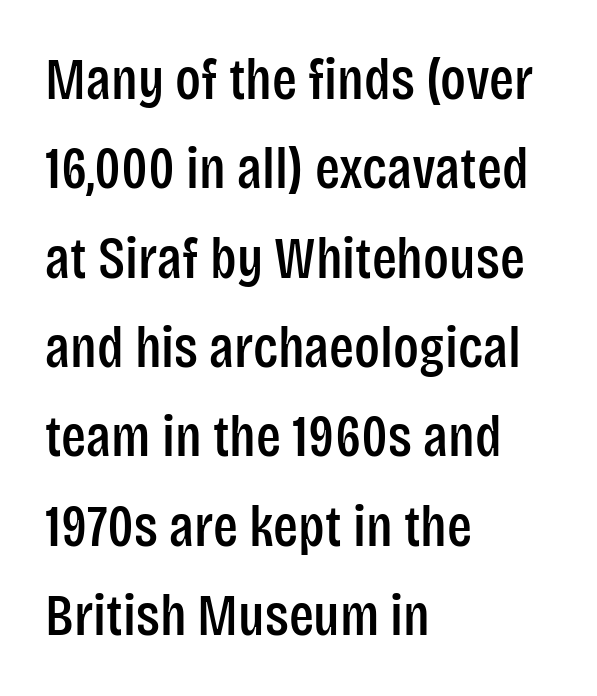
{"serif": "no", "italic": "no", "width": "condensed", "stroke_contrast": "low", "x_height": "large", "monospaced": "no", "underline": "no", "align": "left", "line_spacing": "normal", "line_spacing_ratio": 1.54, "letter_spacing": "normal", "letter_spacing_em": 0.0, "glyph_px": 58}
